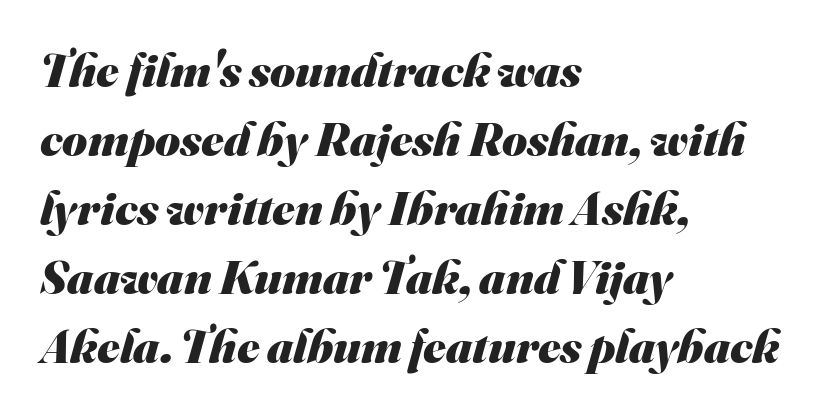
The image shows 48 px heavy sans-serif type; set left-aligned, normal line spacing (1.44x), normal letter spacing, not underlined; medium stroke contrast and a small x-height.
